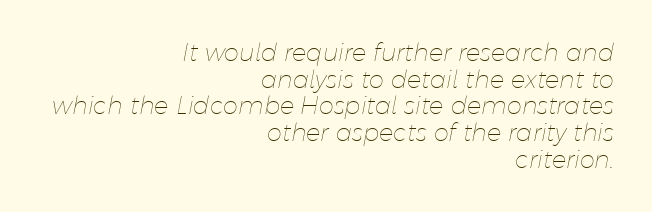
Q: Is the text bold? A: No.
Q: Is the text italic (slanted)? A: Yes, it leans right by about 11 degrees.
Q: Is the text underlined? A: No.
Q: How is the paragraph aligned? A: Right-aligned.
Q: Is the spacing between letters normal or unusually wide? A: Normal.
Q: Is the spacing between lines tight, normal or loose? A: Tight.
